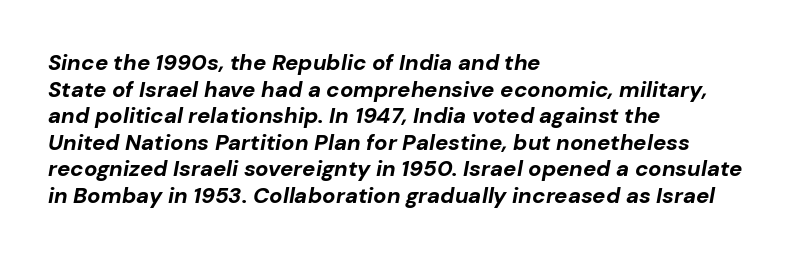
{"italic": "yes", "lean": "right", "slant_degrees": 10, "bold": "yes", "underline": "no", "align": "left", "line_spacing_ratio": 1.21, "letter_spacing": "normal", "letter_spacing_em": 0.0, "glyph_px": 22}
